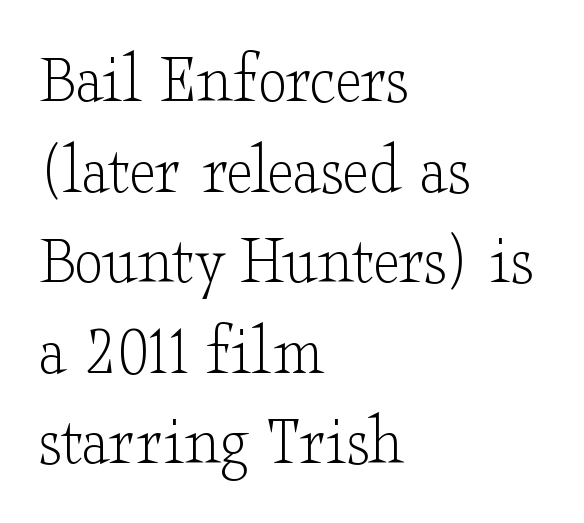
Upright lettering throughout. Rule under the text: the space is simply empty. Weight: not bold — regular or lighter. The designer went with a serif here, giving each stem small feet. Looks like regular typesetting: each glyph gets only the width it needs.
